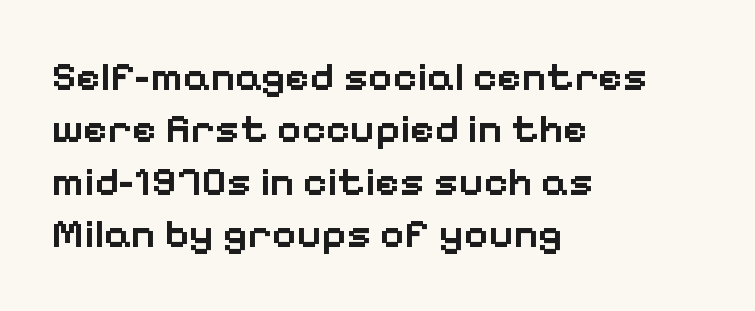
{"serif": "no", "italic": "no", "bold": "semi", "weight": "semibold", "width": "normal", "stroke_contrast": "low", "x_height": "medium", "monospaced": "no", "underline": "no", "align": "left", "line_spacing": "normal", "line_spacing_ratio": 1.25, "letter_spacing": "normal", "letter_spacing_em": 0.0, "glyph_px": 42}
